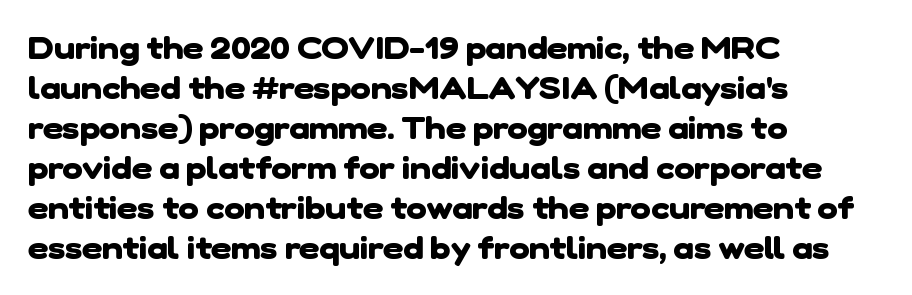
Baseline-to-baseline distance is the conventional proportion of letter height. The letterforms sit shoulder to shoulder at normal distance. The characters display no serif detailing; their extremities are plain. The face used here is proportionally spaced, like ordinary book or web type.
